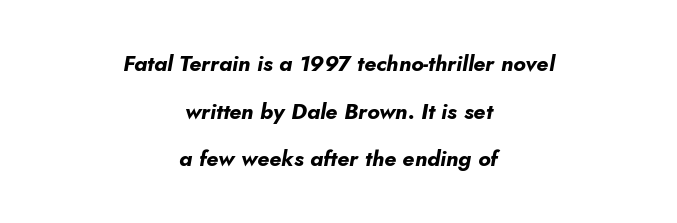
The horizontal fit of the characters is conventional and even. Typesetter's note: full bold, strokes at maximum text heaviness. It's the slanting kind of type. The lines are quadded center. A bare baseline throughout the passage.
